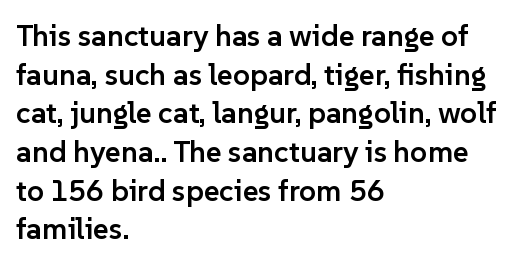
Horizontal alignment here is leftward, the default for most running prose. Observe the ordinary spacing: letters are neighbours, not strangers. This sample uses an upright cut, with every glyph sitting square on the baseline. Character widths vary here, with narrow letters taking less room than wide ones. These words are printed semibold, heavier than regular yet not bold.
